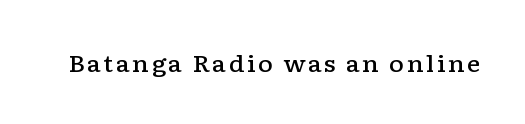
The image shows 23 px text type, upright; set not underlined.
